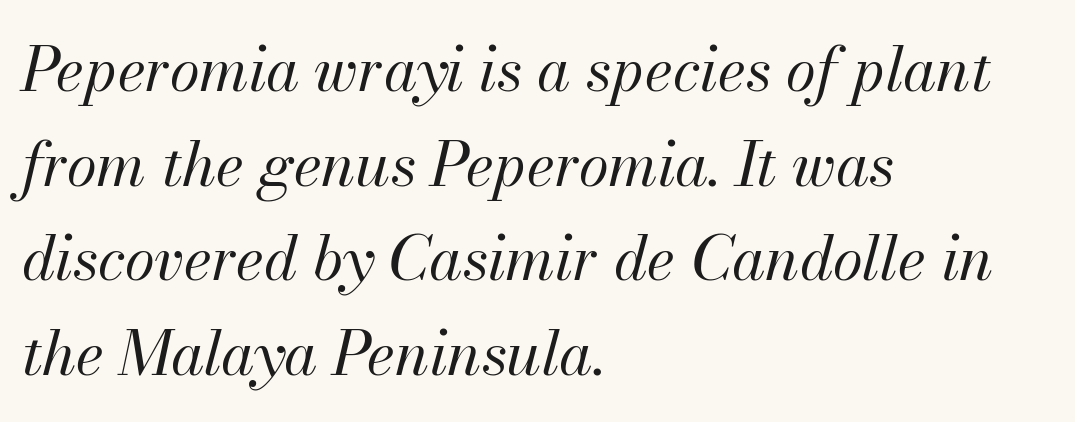
Words float on clear page, feet unadorned. Stems here are at most as thick as an everyday book face. Between one letter and the next there's only the usual sliver of space. Italic: yes, the glyphs are oblique. Interline gaps are of average width in this sample. This rendering uses left alignment, leaving the right contour irregular.
